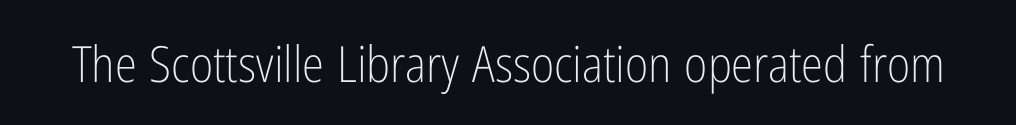
The image shows 50 px light, condensed sans-serif type, upright; set normal letter spacing, not underlined; low stroke contrast and a medium x-height.
